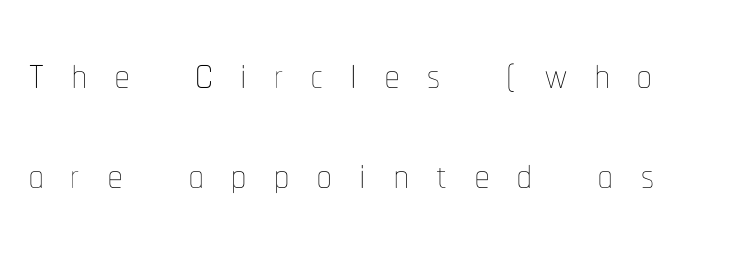
The gaps between neighbouring characters are conspicuously large. Characters remain perfectly vertical along every line. Stroke mass is kept to a normal reading level or below. The gap between lines stays unmarked. The passage shown is typed in a proportional face where columns would drift.
